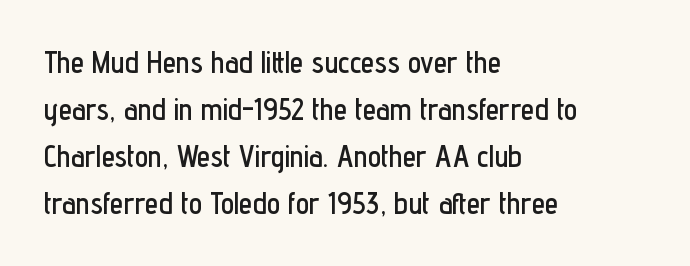
The image shows 30 px condensed sans-serif type, upright; set left-aligned, normal line spacing (1.57x), normal letter spacing, not underlined; low stroke contrast and a medium x-height.
